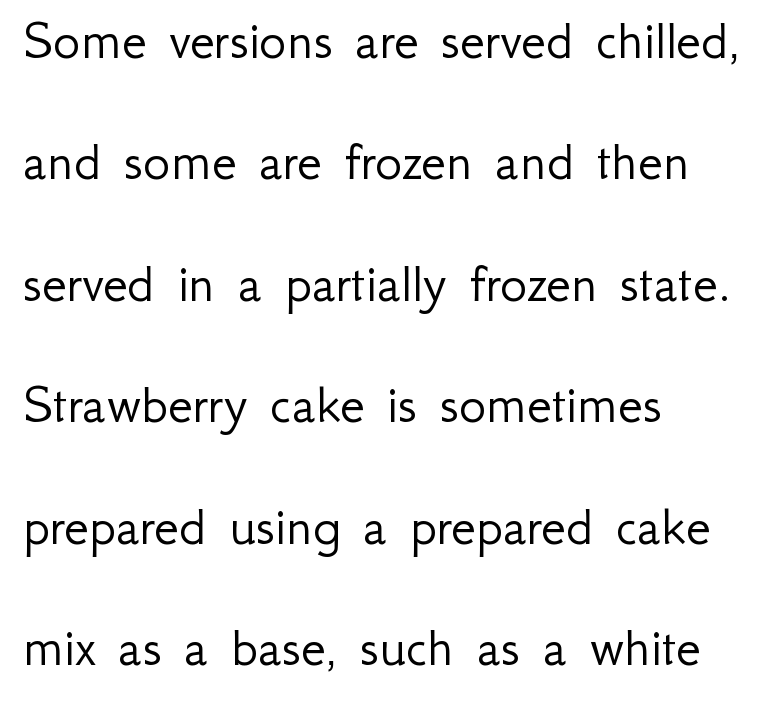
{"serif": "no", "italic": "no", "bold": "no", "weight": "light", "width": "normal", "stroke_contrast": "low", "x_height": "small", "monospaced": "no", "underline": "no", "align": "left", "line_spacing": "loose", "line_spacing_ratio": 2.13, "letter_spacing": "normal", "letter_spacing_em": 0.0, "glyph_px": 57}
